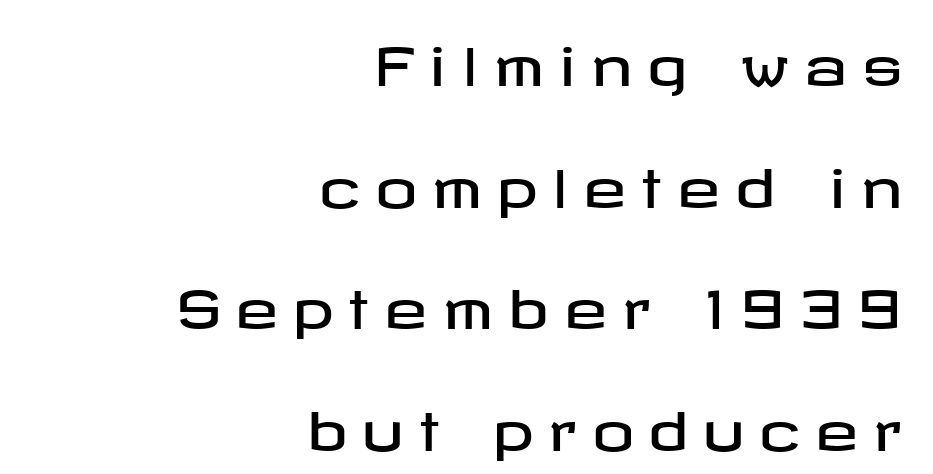
{"serif": "no", "italic": "no", "width": "wide", "stroke_contrast": "low", "x_height": "medium", "underline": "no", "align": "right", "line_spacing": "loose", "line_spacing_ratio": 2.34, "letter_spacing": "wide", "letter_spacing_em": 0.29, "glyph_px": 52}
